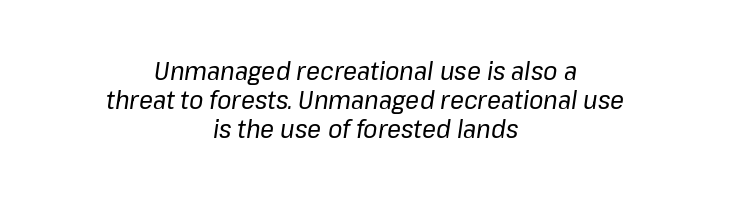
Caption: multi-line text, centered on the measure. What's the leading like? Squeezed, with rows nearly overlapping. The characters are drawn with everyday or finer stroke widths. Beneath every word, the page is bare. Emphasis-style slanted type is in use.
